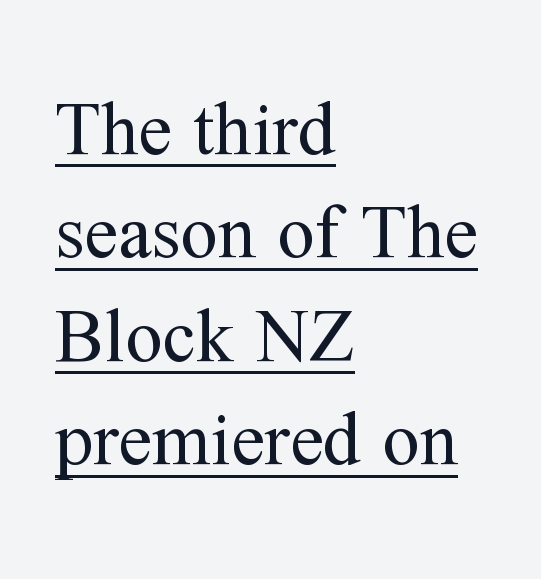
The image shows 75 px regular-weight serif type, upright; set left-aligned, normal line spacing (1.38x), normal letter spacing, underlined; medium stroke contrast and a medium x-height.
